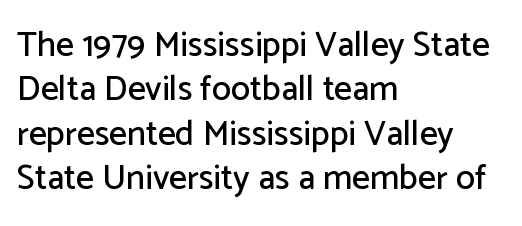
The image shows 35 px sans-serif type, upright; set left-aligned, normal line spacing (1.27x), normal letter spacing, not underlined; low stroke contrast and a medium x-height.
